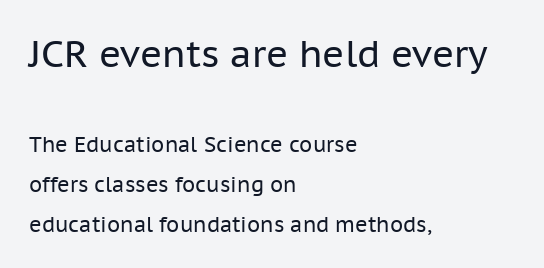
Q: Is the text bold? A: No.
Q: Is the text italic (slanted)? A: No, it is upright.
Q: Is the typeface a serif or a sans-serif typeface? A: Sans-serif.
Q: Is the text underlined? A: No.
Q: How is the paragraph aligned? A: Left-aligned.
Q: Is the spacing between letters normal or unusually wide? A: Normal.
Q: Is the spacing between lines tight, normal or loose? A: Loose.
Q: Which block of text is set in a larger size, the first (top) or the second (bottom)? A: The first (top) one.
Q: Width (condensed, normal, or wide)? A: Normal.
Q: Stroke contrast? A: Low.
Q: x-height? A: Medium.
Q: Monospaced? A: No.
